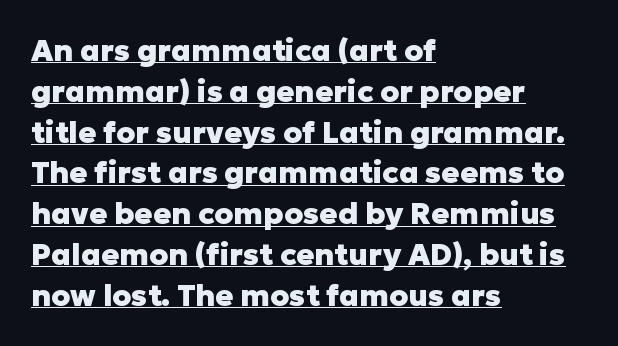
The image shows 30 px heavy sans-serif type, upright; set left-aligned, normal line spacing (1.36x), normal letter spacing, underlined; low stroke contrast and a medium x-height.
